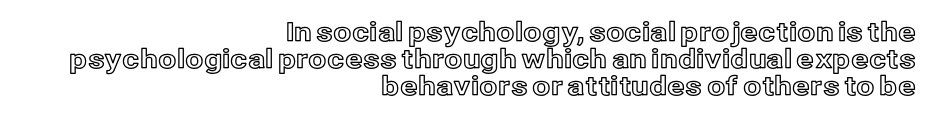
Q: Is the text italic (slanted)? A: No, it is upright.
Q: Is the text underlined? A: No.
Q: How is the paragraph aligned? A: Right-aligned.
Q: Is the spacing between letters normal or unusually wide? A: Normal.
Q: Is the spacing between lines tight, normal or loose? A: Tight.
